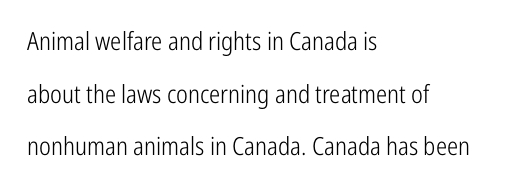
Q: Is the text bold? A: No.
Q: Is the text italic (slanted)? A: No, it is upright.
Q: Is the text underlined? A: No.
Q: How is the paragraph aligned? A: Left-aligned.
Q: Is the spacing between letters normal or unusually wide? A: Normal.
Q: Is the spacing between lines tight, normal or loose? A: Loose.
